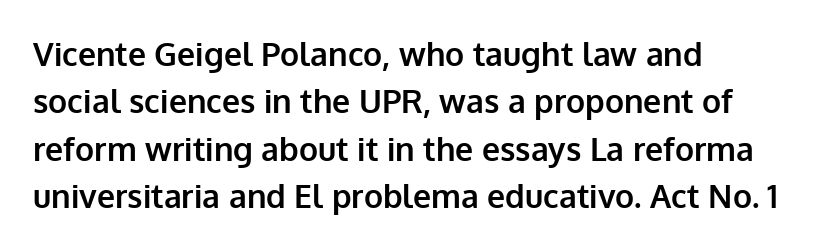
The image shows 32 px bold sans-serif type, upright; set left-aligned, normal line spacing (1.48x), normal letter spacing, not underlined; low stroke contrast and a medium x-height.
